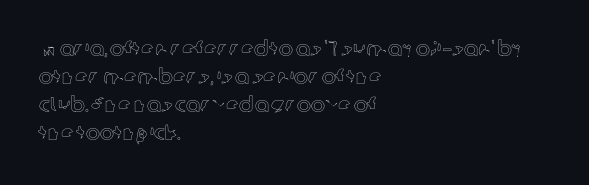
{"italic": "no", "underline": "no", "align": "left", "line_spacing": "normal", "line_spacing_ratio": 1.34, "letter_spacing": "normal", "letter_spacing_em": 0.0, "glyph_px": 21}
